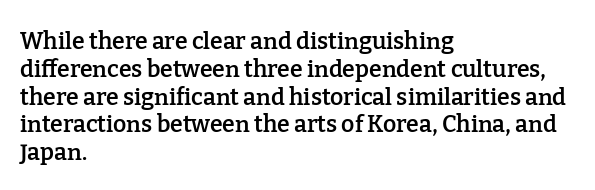
Q: Is the text bold? A: Semi-bold.
Q: Is the text italic (slanted)? A: No, it is upright.
Q: Is the text underlined? A: No.
Q: How is the paragraph aligned? A: Left-aligned.
Q: Is the spacing between letters normal or unusually wide? A: Normal.
